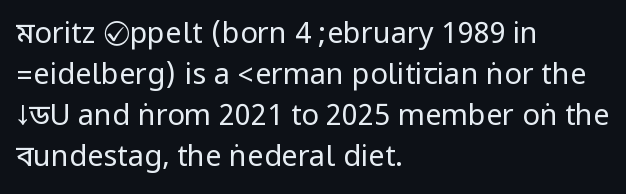
The image shows 29 px regular-weight, condensed sans-serif type, upright; set left-aligned, normal line spacing (1.41x), normal letter spacing, not underlined; low stroke contrast.
